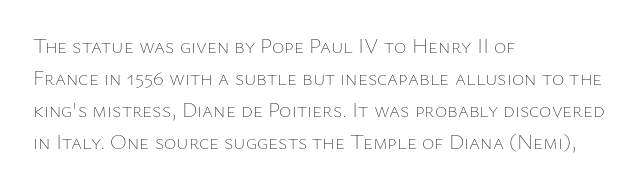
Vertical strokes here are truly vertical. The paragraph has a hard left edge and a soft right edge. The rendering uses a moderate line-height, typical for paragraphs. The cut favours lightness, reaching ordinary text weight at its darkest.
